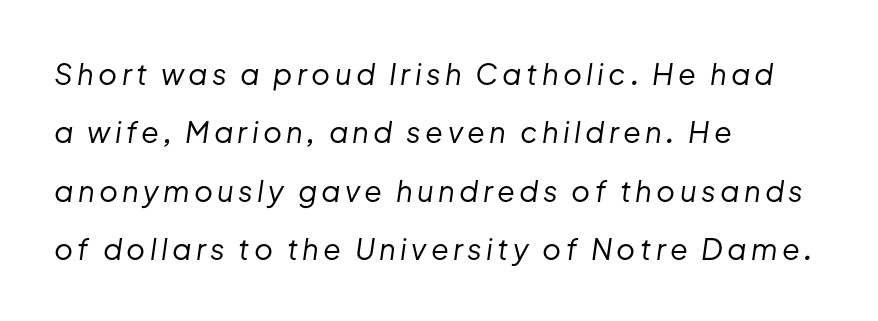
The block of text is sparse from top to bottom, with ample space between rows. Just letters on the line, the space beneath them empty. This sample has the flowing, uneven cadence of proportional lettering. The face looks like a standard text weight, possibly lighter. Compared with a centered layout, this one pins lines to the left instead.
